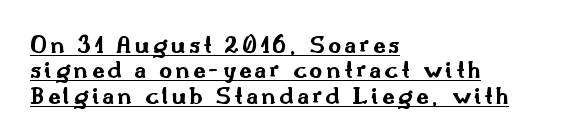
Q: Is the text bold? A: Yes.
Q: Is the text italic (slanted)? A: No, it is upright.
Q: Is the text underlined? A: Yes.
Q: How is the paragraph aligned? A: Left-aligned.
Q: Is the spacing between lines tight, normal or loose? A: Tight.
